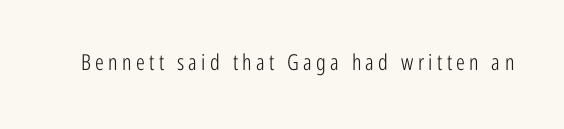
The image shows 22 px text type, upright; set unusually wide letter spacing (+0.2 em), not underlined.
